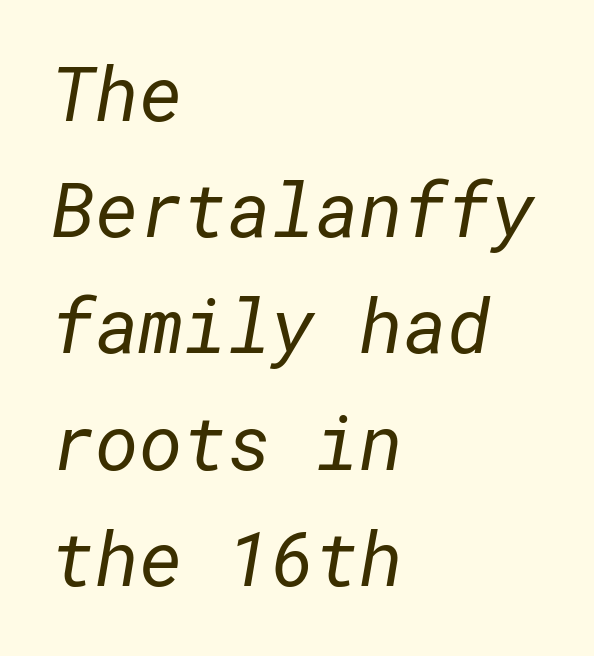
The image shows 75 px regular-weight sans-serif type; set left-aligned, normal line spacing (1.55x), normal letter spacing, not underlined; low stroke contrast and a medium x-height.
